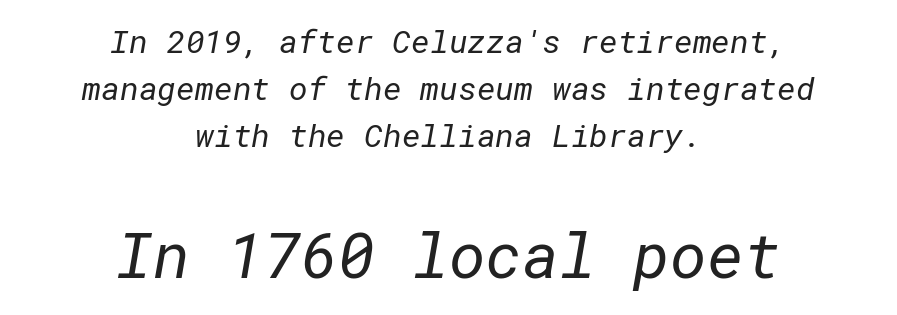
Q: Is the text bold? A: No.
Q: Is the typeface a serif or a sans-serif typeface? A: Sans-serif.
Q: Is the text underlined? A: No.
Q: How is the paragraph aligned? A: Centered.
Q: Is the spacing between letters normal or unusually wide? A: Normal.
Q: Is the spacing between lines tight, normal or loose? A: Normal.
Q: Which block of text is set in a larger size, the first (top) or the second (bottom)? A: The second (bottom) one.
Q: Width (condensed, normal, or wide)? A: Normal.
Q: Stroke contrast? A: Low.
Q: x-height? A: Medium.
